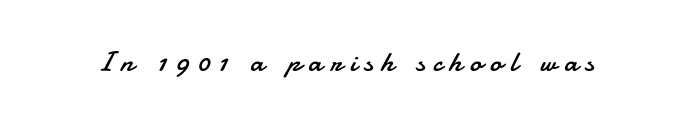
Spacing verdict: proportional, widths tailored to each character. Just letters on the line, the space beneath them empty. Summary of weight: not heavy and not bold.
